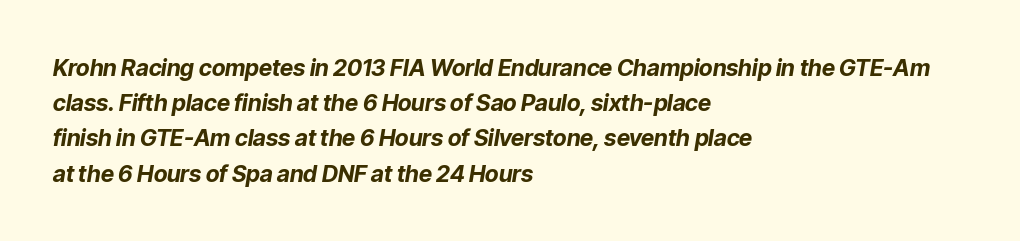
Q: Is the text bold? A: Yes.
Q: Is the text italic (slanted)? A: Yes, it leans right by about 9 degrees.
Q: Is the text underlined? A: No.
Q: How is the paragraph aligned? A: Left-aligned.
Q: Is the spacing between letters normal or unusually wide? A: Normal.
Q: Is the spacing between lines tight, normal or loose? A: Normal.
